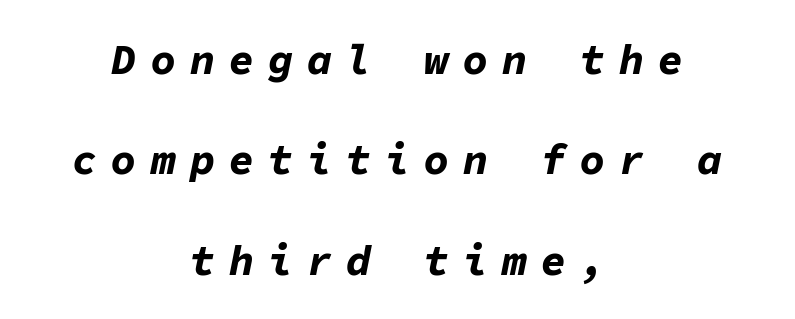
Q: Is the text bold? A: Yes.
Q: Is the text italic (slanted)? A: Yes, it leans right by about 11 degrees.
Q: Is the text underlined? A: No.
Q: How is the paragraph aligned? A: Centered.
Q: Is the spacing between letters normal or unusually wide? A: Unusually wide.
Q: Is the spacing between lines tight, normal or loose? A: Loose.
Q: Width (condensed, normal, or wide)? A: Normal.
Q: Stroke contrast? A: Low.
Q: x-height? A: Medium.
Q: Monospaced? A: Yes.
